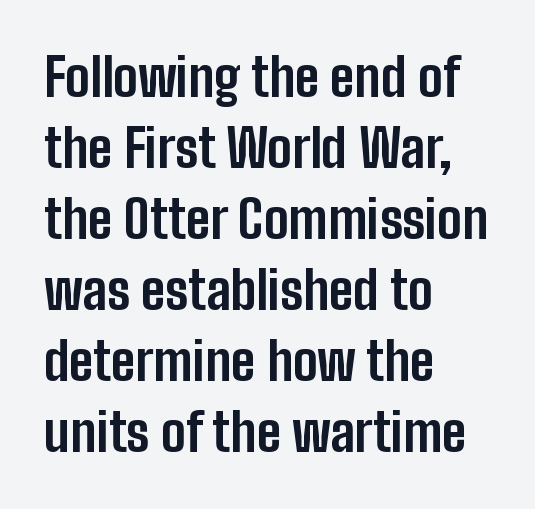
The image shows 53 px bold, condensed sans-serif type, upright; set left-aligned, normal line spacing (1.34x), normal letter spacing, not underlined; low stroke contrast and a medium x-height.
